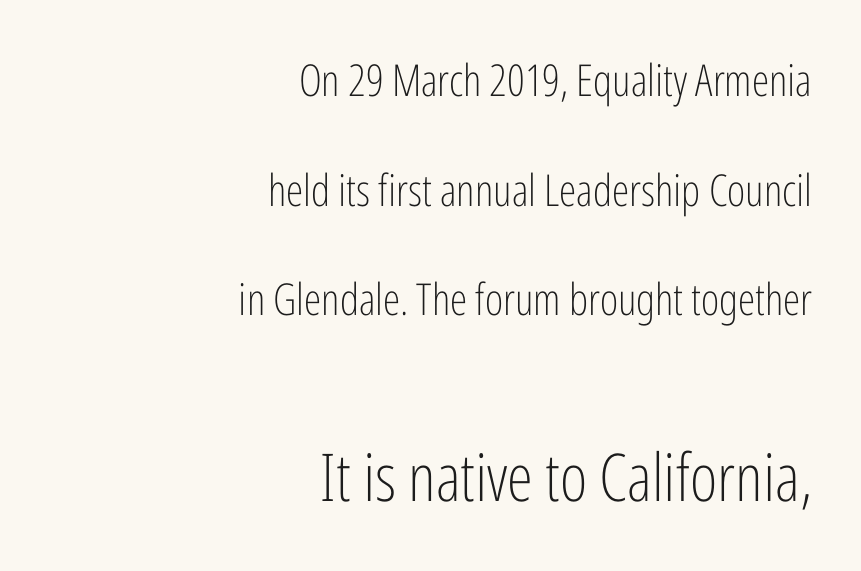
The image shows 66 px light, condensed sans-serif type, upright; set right-aligned, loose line spacing (2.49x), normal letter spacing, not underlined; the second (bottom) block is 1.5x larger; low stroke contrast and a medium x-height.
